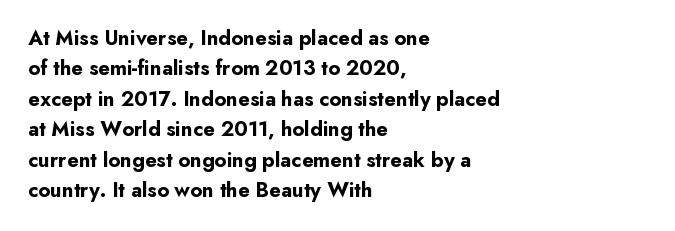
Notice how the stems are strictly vertical — no italics here. These words are printed bold, with thick strokes throughout. Leading: standard. You could call the tracking neutral — neither tight nor loose. The rendering anchors every line to the left-hand side. The words here are not underlined.
